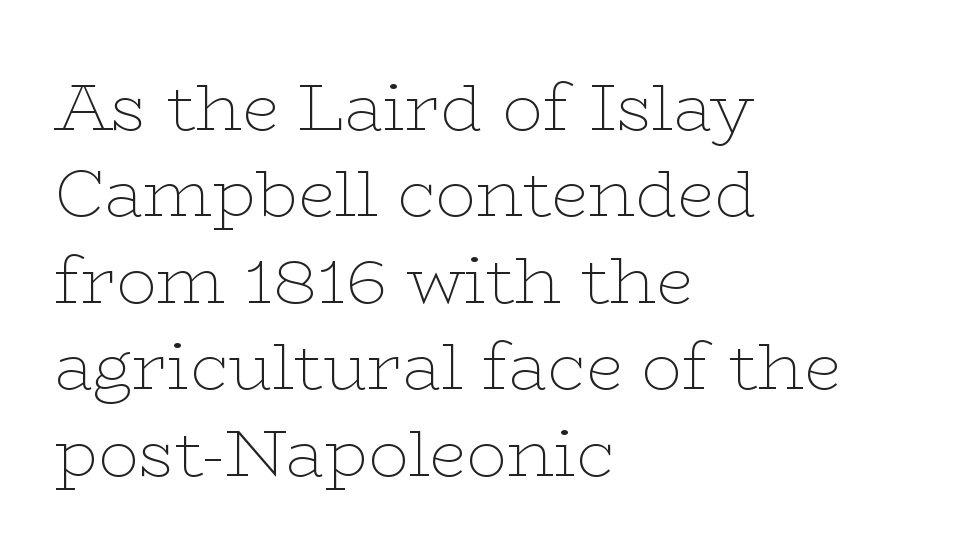
You could call the tracking neutral — neither tight nor loose. Stroke mass is kept to a normal reading level or below. Note the varied advance widths — an 'i' is clearly narrower than an 'm'. Are there feet on the stems? There are — it's a serif.
